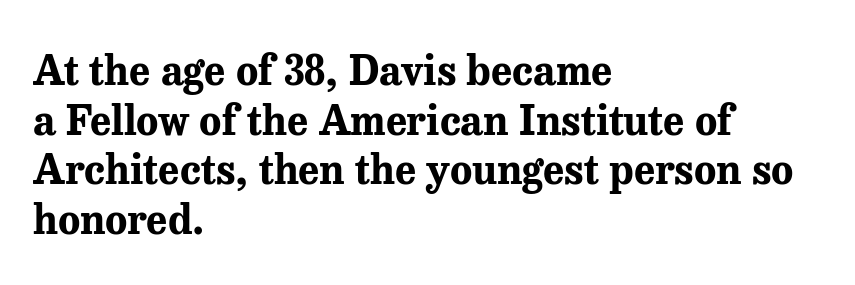
The image shows 41 px bold serif type, upright; set left-aligned, line spacing 1.21x, normal letter spacing, not underlined; medium stroke contrast and a medium x-height.
